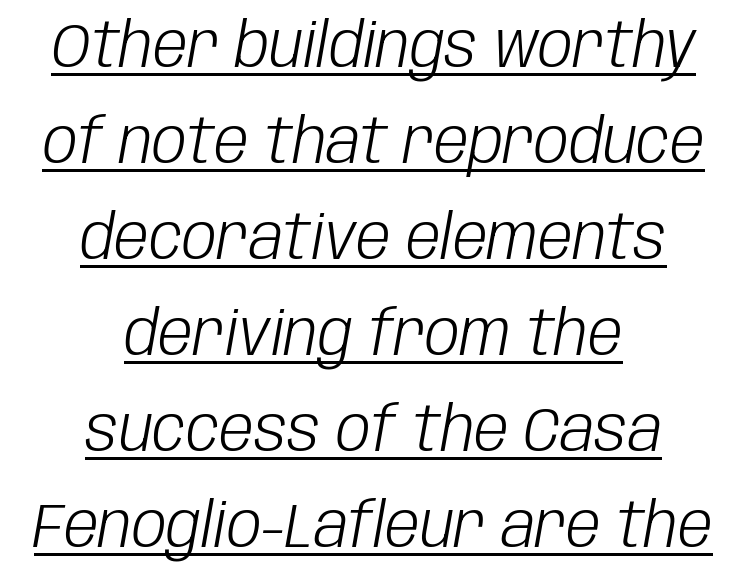
Q: Is the text bold? A: No.
Q: Is the text italic (slanted)? A: Yes, it leans right by about 10 degrees.
Q: Is the text underlined? A: Yes.
Q: How is the paragraph aligned? A: Centered.
Q: Is the spacing between letters normal or unusually wide? A: Normal.
Q: Is the spacing between lines tight, normal or loose? A: Normal.
Q: Width (condensed, normal, or wide)? A: Condensed.
Q: Stroke contrast? A: Low.
Q: x-height? A: Large.
Q: Monospaced? A: No.
